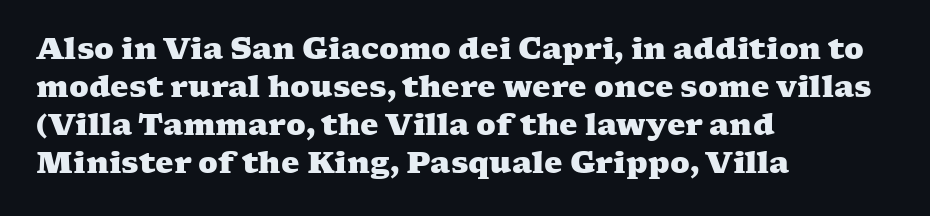
The vertical gap from one line to the next is medium. I'd describe the lettering as bold — thick and assertive. The paragraph shown leans on its left margin. A typesetter would label this face a serif.
